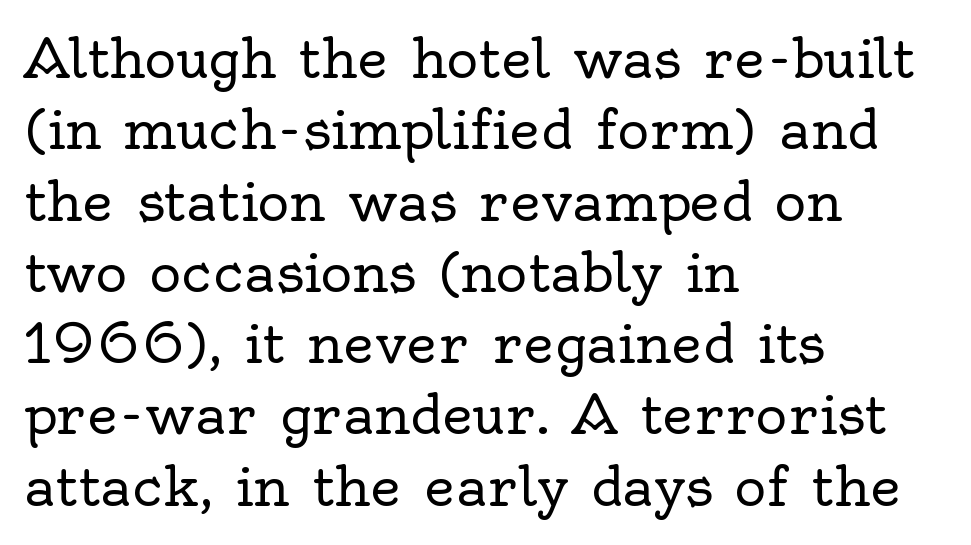
The image shows 54 px regular-weight serif type, upright; set left-aligned, normal line spacing (1.32x), normal letter spacing, not underlined; a small x-height.
